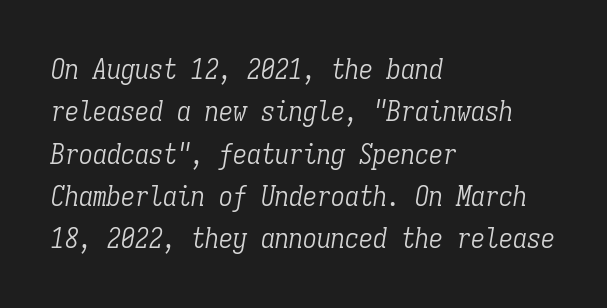
Underline: absent. No chunkiness to these letters — they're not bold. Spacing verdict: monospaced, one width for all characters. Short note: letters normally spaced. Does the copy run flush right? No — it runs flush left.
